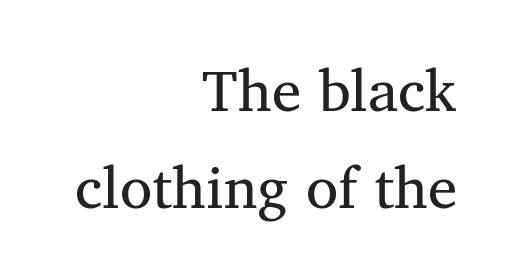
Q: Is the text italic (slanted)? A: No, it is upright.
Q: Is the typeface a serif or a sans-serif typeface? A: Serif.
Q: Is the text underlined? A: No.
Q: How is the paragraph aligned? A: Right-aligned.
Q: Is the spacing between letters normal or unusually wide? A: Normal.
Q: Is the spacing between lines tight, normal or loose? A: Normal.
Q: Width (condensed, normal, or wide)? A: Normal.
Q: Stroke contrast? A: Medium.
Q: x-height? A: Medium.
Q: Monospaced? A: No.
